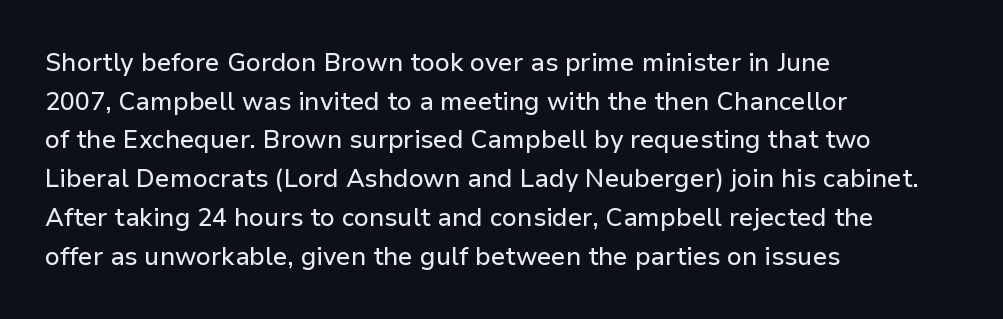
Inter-character spacing is left at the font's built-in metrics. Quick note: underline off. Horizontal alignment here is leftward, the default for most running prose. Posture: vertical. Line spacing here is normal.
